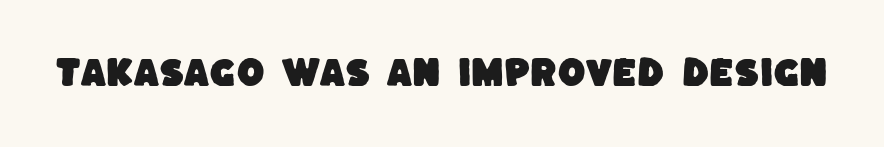
Q: Is the typeface a serif or a sans-serif typeface? A: Sans-serif.
Q: Is the text underlined? A: No.
Q: Is the spacing between letters normal or unusually wide? A: Normal.
Q: Width (condensed, normal, or wide)? A: Normal.
Q: Stroke contrast? A: Low.
Q: x-height? A: Large.
Q: Monospaced? A: No.
